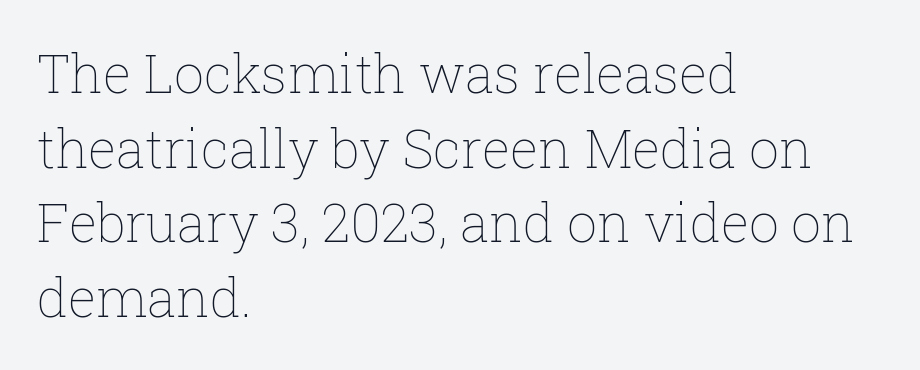
The image shows 53 px thin type, upright; set left-aligned, normal line spacing (1.41x), normal letter spacing, not underlined; low stroke contrast and a medium x-height.
